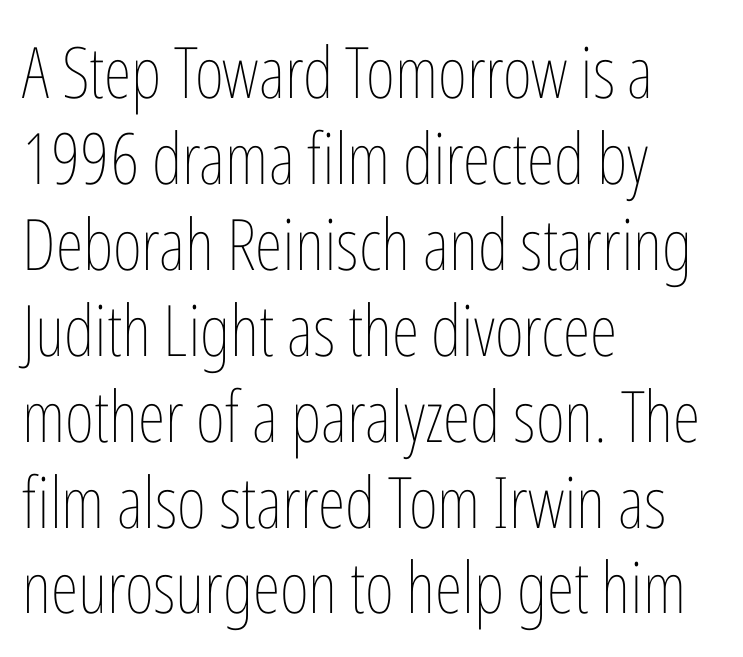
{"italic": "no", "bold": "no", "weight": "thin", "width": "condensed", "stroke_contrast": "low", "x_height": "medium", "monospaced": "no", "underline": "no", "align": "left", "line_spacing_ratio": 1.21, "letter_spacing": "normal", "letter_spacing_em": 0.0, "glyph_px": 71}
